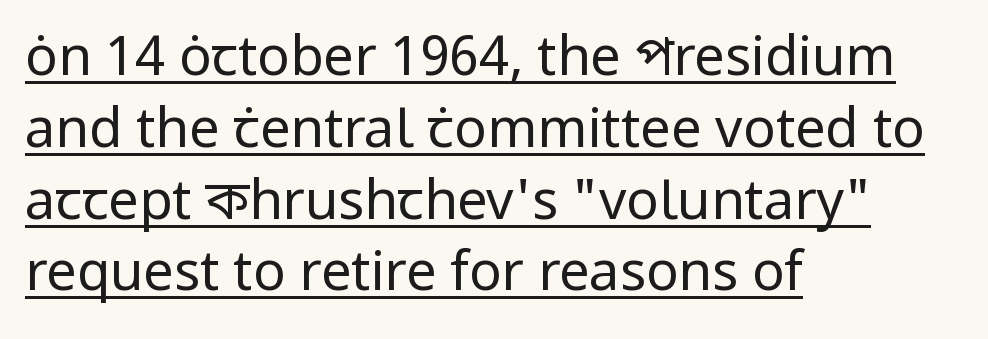
Q: Is the text bold? A: No.
Q: Is the text italic (slanted)? A: No, it is upright.
Q: Is the typeface a serif or a sans-serif typeface? A: Sans-serif.
Q: Is the text underlined? A: Yes.
Q: How is the paragraph aligned? A: Left-aligned.
Q: Is the spacing between letters normal or unusually wide? A: Normal.
Q: Is the spacing between lines tight, normal or loose? A: Normal.
Q: Width (condensed, normal, or wide)? A: Normal.
Q: Stroke contrast? A: Low.
Q: x-height? A: Medium.
Q: Monospaced? A: No.
